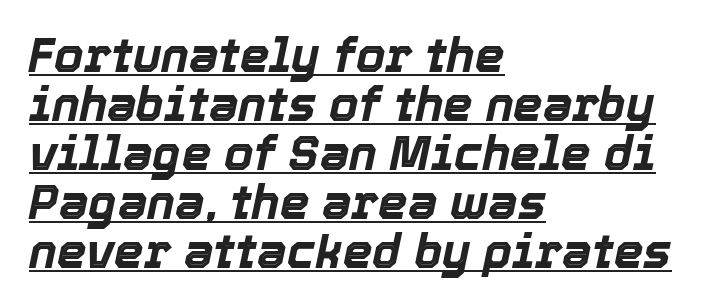
{"italic": "yes", "lean": "right", "slant_degrees": 12, "bold": "yes", "weight": "bold", "width": "normal", "x_height": "medium", "monospaced": "no", "underline": "yes", "align": "left", "line_spacing": "tight", "line_spacing_ratio": 1.04, "letter_spacing": "normal", "letter_spacing_em": 0.0, "glyph_px": 47}
